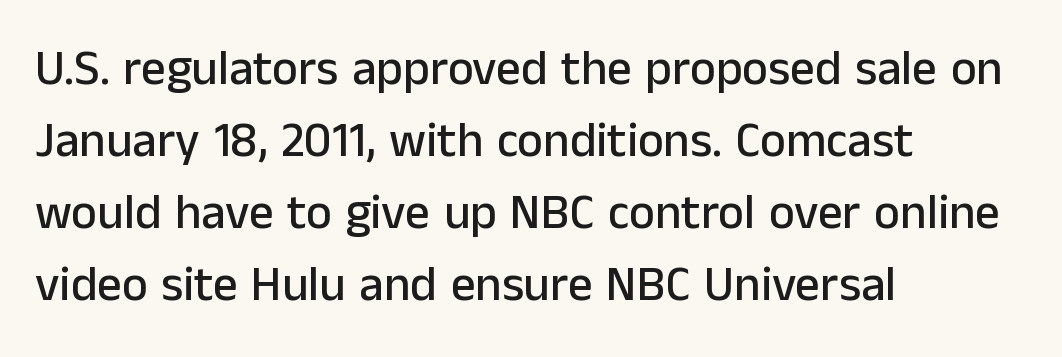
The image shows 49 px sans-serif type, upright; set left-aligned, normal line spacing (1.47x), normal letter spacing, not underlined; low stroke contrast and a medium x-height.
